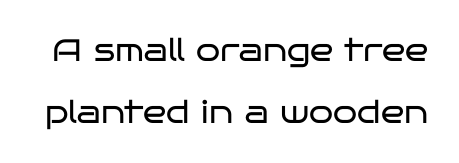
{"serif": "no", "italic": "no", "bold": "no", "weight": "regular", "width": "wide", "stroke_contrast": "low", "x_height": "large", "monospaced": "no", "underline": "no", "line_spacing": "loose", "line_spacing_ratio": 2.01, "letter_spacing": "normal", "letter_spacing_em": 0.0, "glyph_px": 31}
